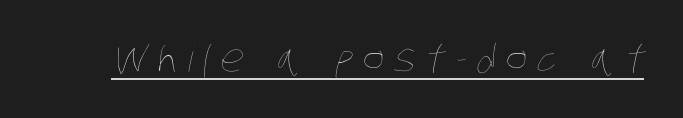
{"bold": "no", "weight": "thin", "width": "condensed", "stroke_contrast": "low", "x_height": "large", "monospaced": "no", "underline": "yes", "letter_spacing": "wide", "letter_spacing_em": 0.26, "glyph_px": 37}
